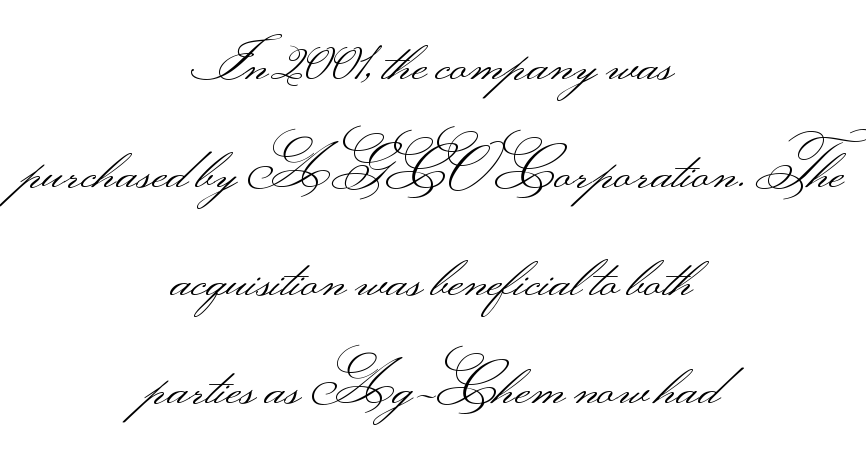
Line starts and ends both wander, symmetrically. Compared with typical body copy, the letter spacing here is the same. Look at the bottom of the vertical strokes: they stop flat, with no serifs. Beneath every word, the page is bare. Proportional: the letters do not fall into vertical columns.
